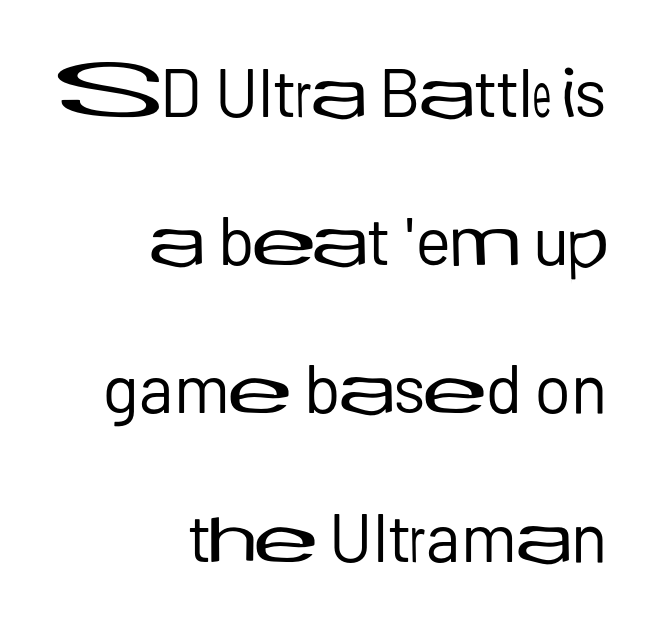
The paragraph has a hard right edge and a soft left edge. Rows of type keep a wide berth in the vertical direction. The passage shown is not underscored anywhere. The rendering keeps characters at their native spacing. These lines are rendered in a variable-pitch font. The typeface chosen for these lines omits serifs.
